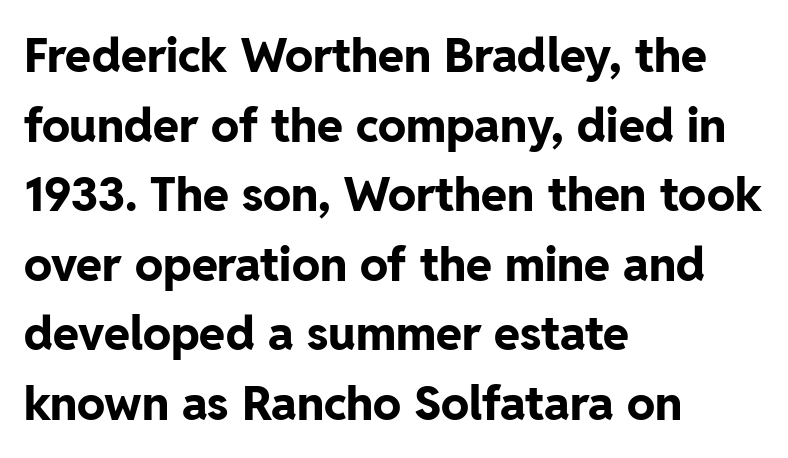
This sample uses a sans-serif face. Unlike italic type, these characters show no tilt at all. There is no visible air inserted between adjacent glyphs. Words float on clear page, feet unadorned. Strokes here are thick enough to call this a true bold.
